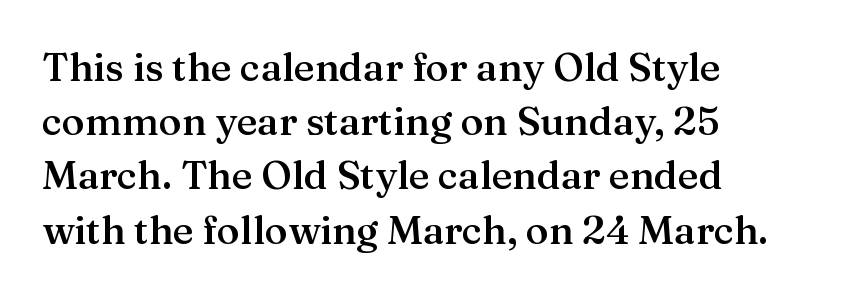
{"serif": "yes", "italic": "no", "bold": "semi", "weight": "semibold", "width": "normal", "stroke_contrast": "medium", "x_height": "medium", "monospaced": "no", "underline": "no", "align": "left", "line_spacing": "normal", "line_spacing_ratio": 1.39, "letter_spacing": "normal", "letter_spacing_em": 0.0, "glyph_px": 39}
